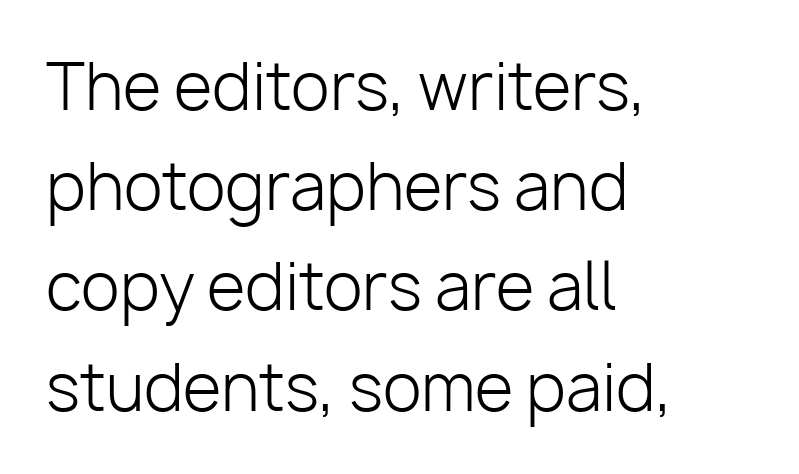
{"serif": "no", "italic": "no", "bold": "no", "weight": "light", "width": "normal", "stroke_contrast": "low", "x_height": "medium", "monospaced": "no", "underline": "no", "align": "left", "line_spacing": "normal", "line_spacing_ratio": 1.59, "letter_spacing": "normal", "letter_spacing_em": 0.0, "glyph_px": 63}
